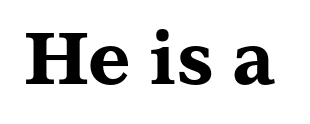
The image shows 73 px bold, wide serif type, upright; set normal letter spacing, not underlined; medium stroke contrast and a medium x-height.
